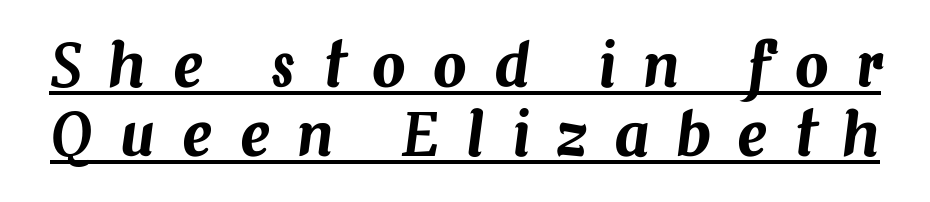
The image shows 59 px text type, italic (leaning right); set line spacing 1.17x, unusually wide letter spacing (+0.46 em), underlined; medium stroke contrast and a medium x-height.
